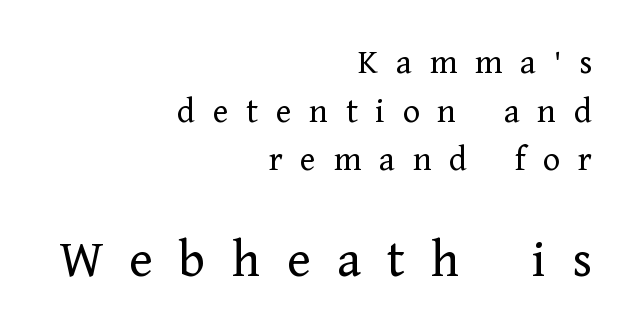
Posture: vertical. Honestly, there is no underline to notice here at all. Tracking value appears strongly positive — letters spread wide. In terms of letterform style, serifs are clearly present. These lines are rendered in a variable-pitch font.
